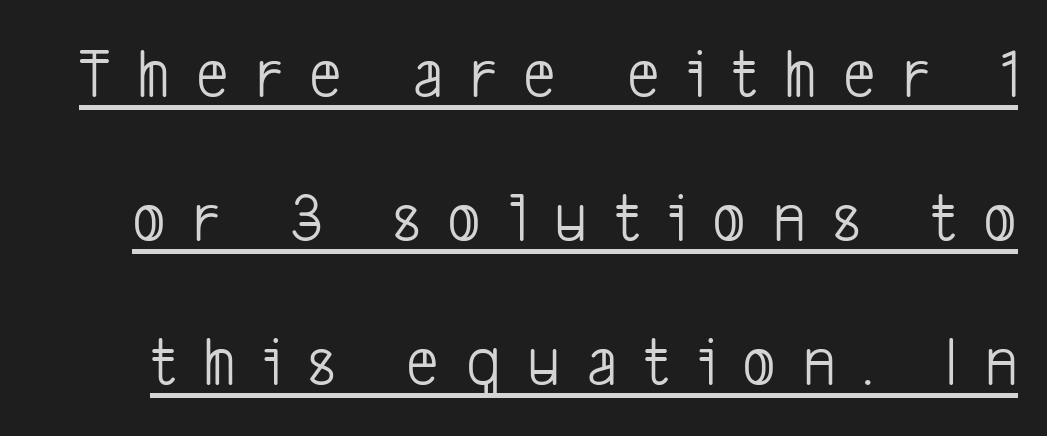
Q: Is the text bold? A: No.
Q: Is the typeface a serif or a sans-serif typeface? A: Sans-serif.
Q: Is the text underlined? A: Yes.
Q: Is the spacing between letters normal or unusually wide? A: Unusually wide.
Q: Is the spacing between lines tight, normal or loose? A: Loose.
Q: Width (condensed, normal, or wide)? A: Condensed.
Q: Stroke contrast? A: Low.
Q: x-height? A: Medium.
Q: Monospaced? A: No.
